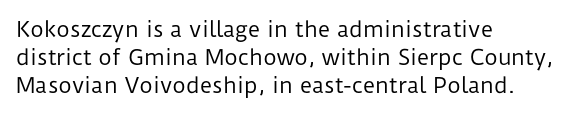
{"italic": "no", "bold": "no", "underline": "no", "align": "left", "line_spacing": "normal", "line_spacing_ratio": 1.34, "letter_spacing": "normal", "letter_spacing_em": 0.0, "glyph_px": 21}
